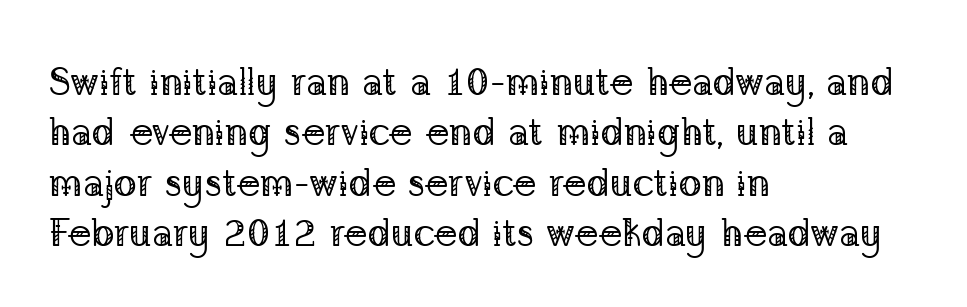
The image shows 39 px regular-weight serif type, upright; set left-aligned, normal line spacing (1.29x), normal letter spacing, not underlined; low stroke contrast and a medium x-height.
